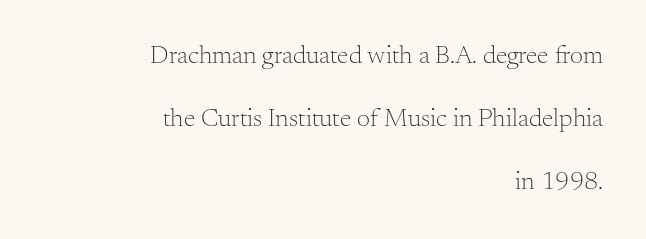
The image shows 26 px text type, upright; set right-aligned, loose line spacing (2.42x), normal letter spacing, not underlined.
